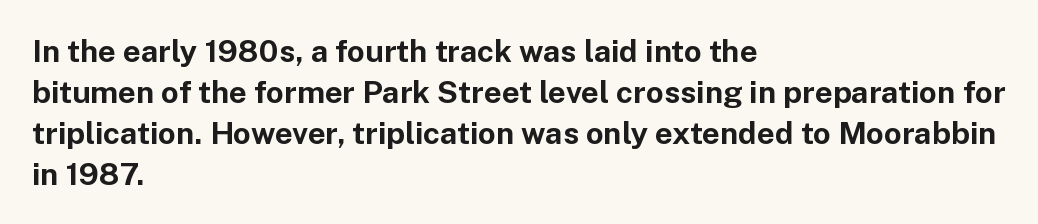
The image shows 31 px bold sans-serif type, upright; set left-aligned, normal line spacing (1.32x), normal letter spacing, not underlined; low stroke contrast and a medium x-height.
